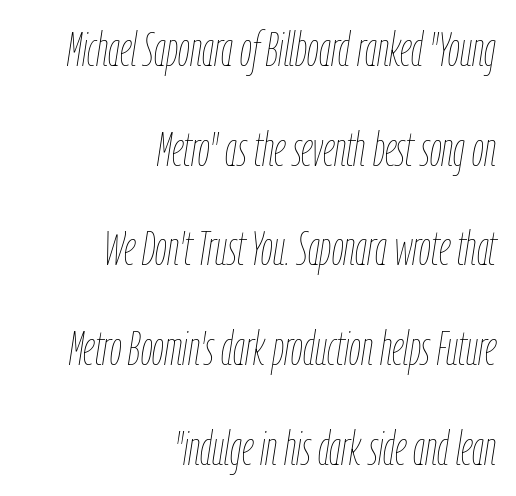
{"italic": "yes", "lean": "right", "slant_degrees": 9, "bold": "no", "weight": "thin", "width": "condensed", "stroke_contrast": "low", "x_height": "medium", "monospaced": "no", "underline": "no", "align": "right", "line_spacing": "loose", "line_spacing_ratio": 2.12, "letter_spacing": "normal", "letter_spacing_em": 0.0, "glyph_px": 47}
